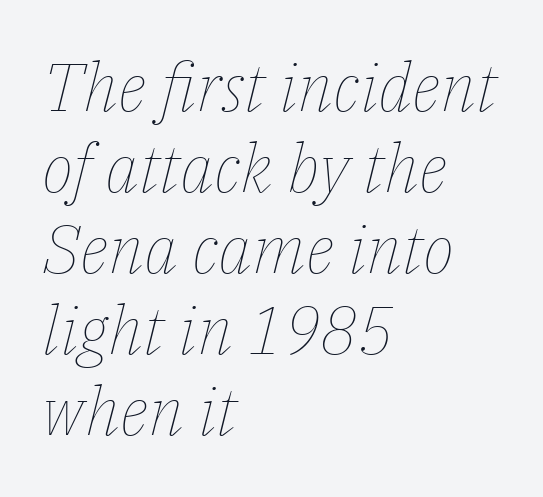
{"italic": "yes", "lean": "right", "slant_degrees": 14, "bold": "no", "weight": "thin", "width": "normal", "stroke_contrast": "low", "x_height": "medium", "monospaced": "no", "underline": "no", "align": "left", "line_spacing_ratio": 1.21, "letter_spacing": "normal", "letter_spacing_em": 0.0, "glyph_px": 67}
